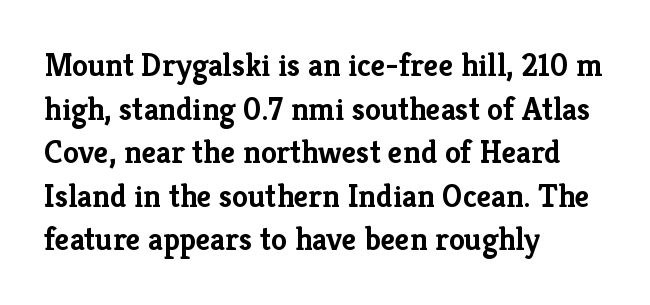
The passage shown stacks its lines at a standard gap. You can tell from the footed stems that serif type was used. Short and long lines alike share a common starting point at left. Here the designer chose a conventional face with non-uniform glyph widths. Tracking value appears to be zero — textbook default spacing. A roman cut, with each character standing at attention.
